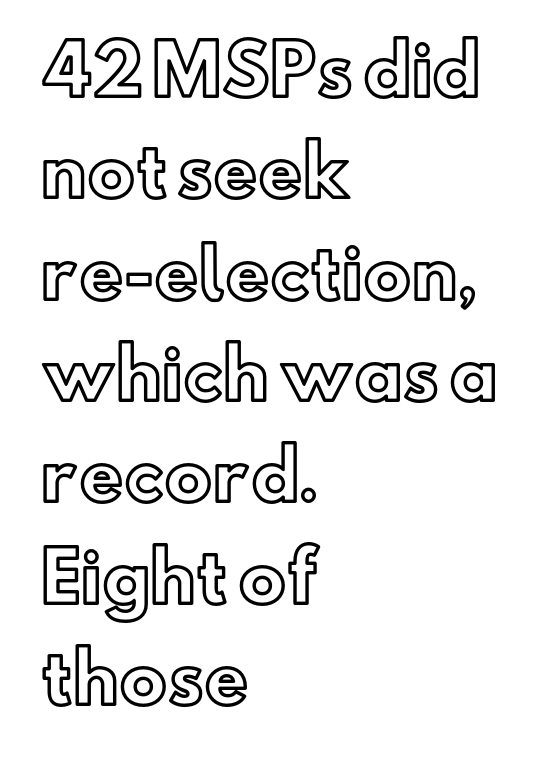
Q: Is the text italic (slanted)? A: No, it is upright.
Q: Is the text underlined? A: No.
Q: How is the paragraph aligned? A: Left-aligned.
Q: Is the spacing between letters normal or unusually wide? A: Normal.
Q: Is the spacing between lines tight, normal or loose? A: Normal.
Q: Width (condensed, normal, or wide)? A: Normal.
Q: x-height? A: Small.
Q: Monospaced? A: No.
